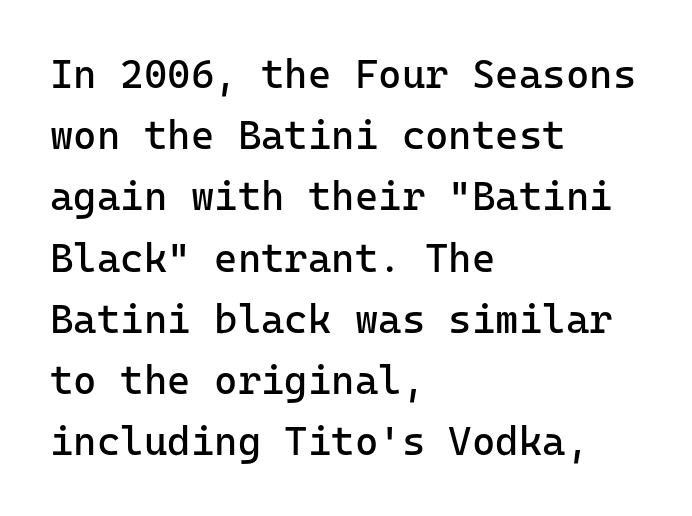
Caption: face not bold, strokes unweighted. Leading matches the norm, producing a regular column. Italic: no, the glyphs are upright roman. This rendering uses left alignment, leaving the right contour irregular. Any mark beneath the type? The region is blank. The glyphs in this specimen are sans serif.
